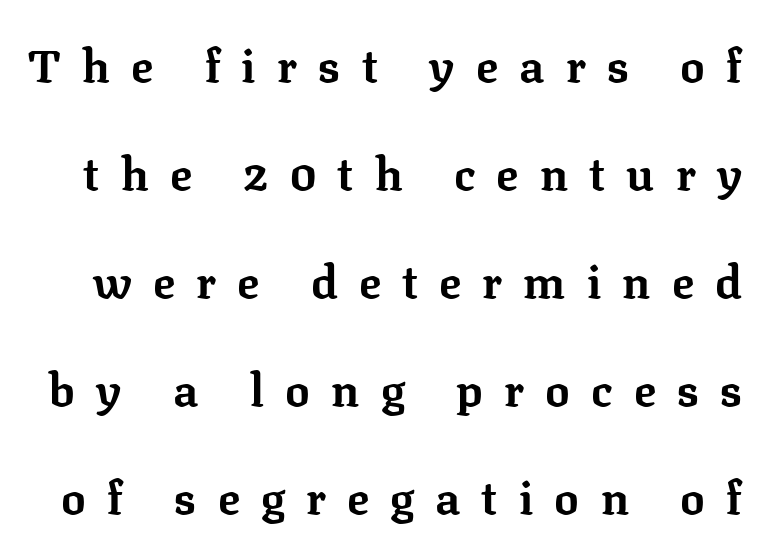
The image shows 46 px bold serif type, upright; set loose line spacing (2.35x), unusually wide letter spacing (+0.46 em), not underlined; low stroke contrast and a medium x-height.
